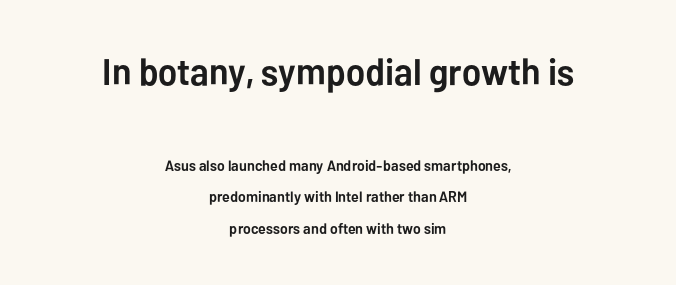
The image shows 37 px semibold sans-serif type, upright; set centered, loose line spacing (2.11x), normal letter spacing, not underlined; the first (top) block is 2.47x larger; low stroke contrast and a medium x-height.
